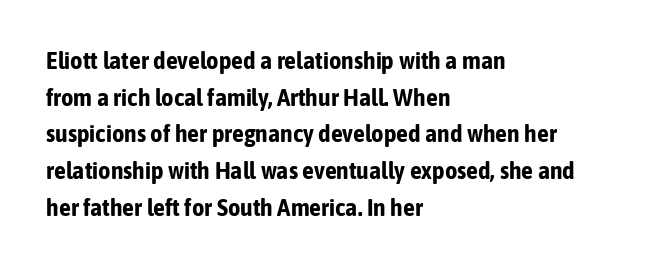
Q: Is the text bold? A: Yes.
Q: Is the text italic (slanted)? A: No, it is upright.
Q: Is the text underlined? A: No.
Q: How is the paragraph aligned? A: Left-aligned.
Q: Is the spacing between letters normal or unusually wide? A: Normal.
Q: Is the spacing between lines tight, normal or loose? A: Normal.
